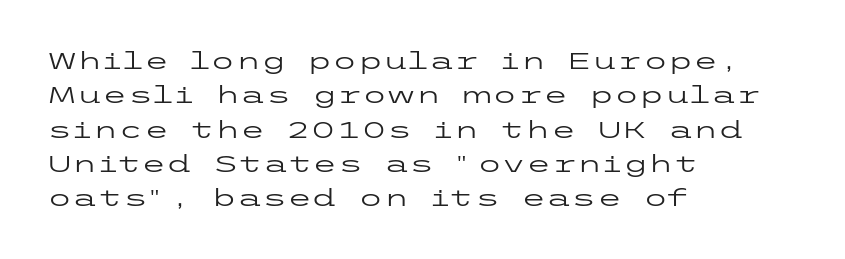
{"italic": "no", "bold": "no", "underline": "no", "align": "left", "line_spacing": "normal", "line_spacing_ratio": 1.49, "letter_spacing": "normal", "letter_spacing_em": 0.0, "glyph_px": 23}
